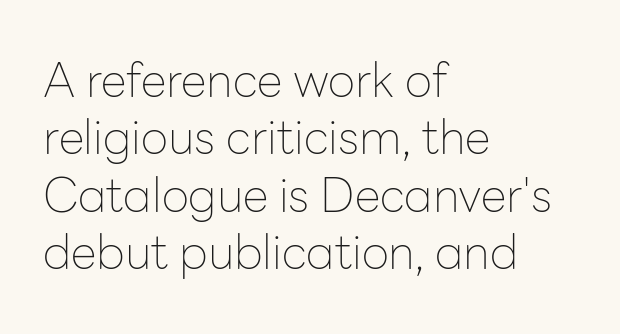
{"serif": "no", "italic": "no", "bold": "no", "weight": "thin", "width": "normal", "stroke_contrast": "low", "x_height": "medium", "monospaced": "no", "underline": "no", "align": "left", "line_spacing_ratio": 1.22, "letter_spacing": "normal", "letter_spacing_em": 0.0, "glyph_px": 47}
